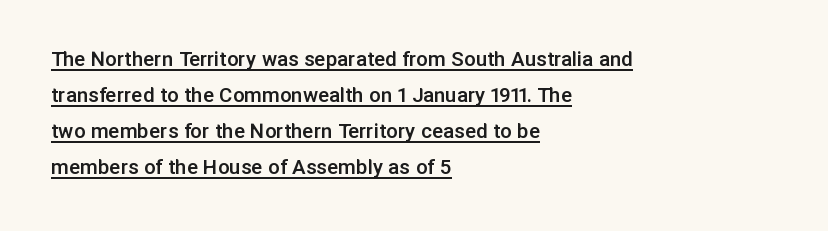
Q: Is the text bold? A: Semi-bold.
Q: Is the text italic (slanted)? A: No, it is upright.
Q: Is the text underlined? A: Yes.
Q: How is the paragraph aligned? A: Left-aligned.
Q: Is the spacing between letters normal or unusually wide? A: Normal.
Q: Is the spacing between lines tight, normal or loose? A: Normal.
